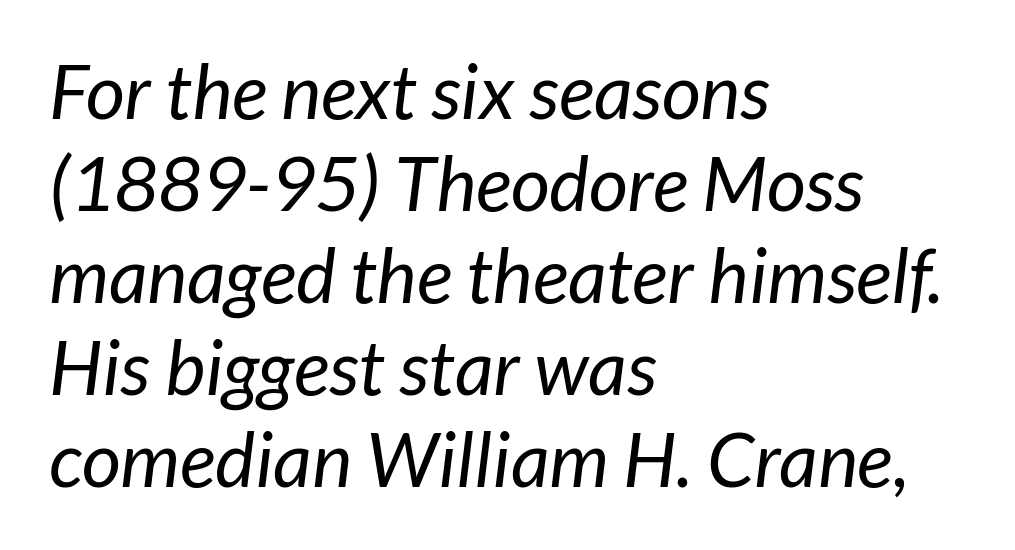
{"serif": "no", "bold": "no", "weight": "regular", "width": "normal", "stroke_contrast": "low", "x_height": "medium", "monospaced": "no", "underline": "no", "align": "left", "line_spacing_ratio": 1.21, "letter_spacing": "normal", "letter_spacing_em": 0.0, "glyph_px": 76}
